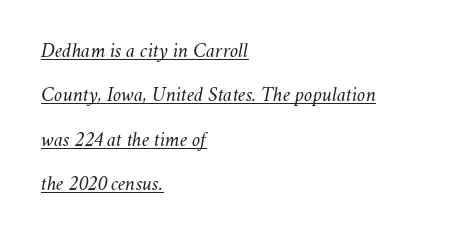
Q: Is the text bold? A: No.
Q: Is the text italic (slanted)? A: Yes, it leans right by about 11 degrees.
Q: Is the text underlined? A: Yes.
Q: How is the paragraph aligned? A: Left-aligned.
Q: Is the spacing between letters normal or unusually wide? A: Normal.
Q: Is the spacing between lines tight, normal or loose? A: Loose.
